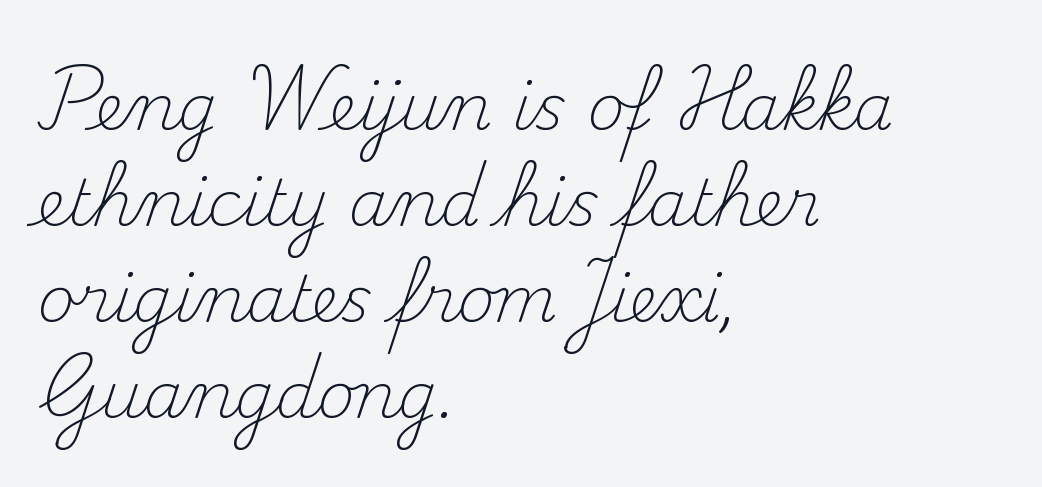
The image shows 64 px light serif type; set left-aligned, normal line spacing (1.5x), normal letter spacing, not underlined; medium stroke contrast and a small x-height.
